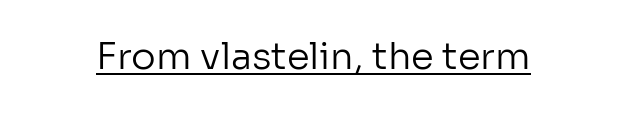
The image shows 37 px regular-weight sans-serif type, upright; set normal letter spacing, underlined; low stroke contrast and a medium x-height.
